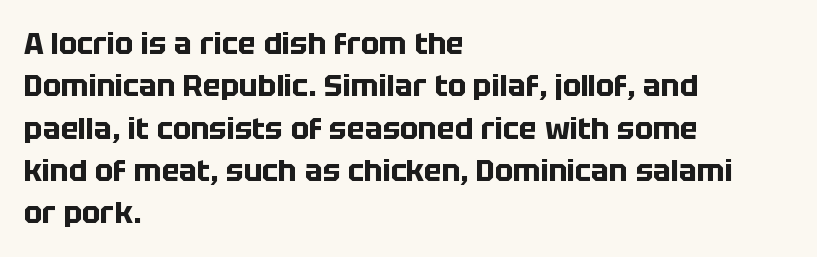
The image shows 30 px bold sans-serif type, upright; set left-aligned, normal line spacing (1.41x), normal letter spacing, not underlined; low stroke contrast and a large x-height.
